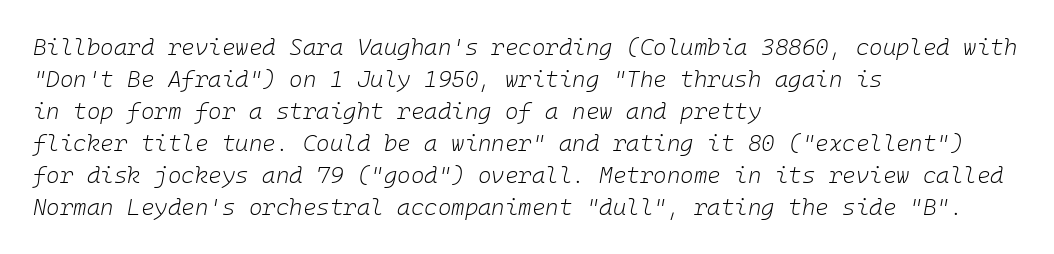
Q: Is the text bold? A: No.
Q: Is the text italic (slanted)? A: Yes, it leans right by about 10 degrees.
Q: Is the text underlined? A: No.
Q: How is the paragraph aligned? A: Left-aligned.
Q: Is the spacing between letters normal or unusually wide? A: Normal.
Q: Is the spacing between lines tight, normal or loose? A: Normal.
